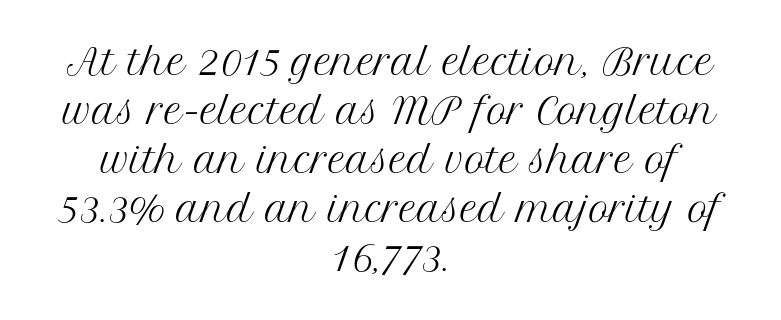
The image shows 35 px regular-weight type; set centered, normal line spacing (1.4x), normal letter spacing, not underlined; medium stroke contrast and a medium x-height.
